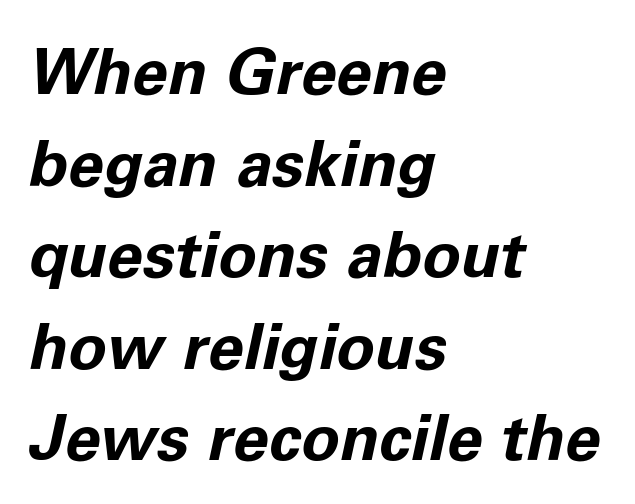
Nothing unusual about the tracking: characters are spaced as the font intends. Is the type slanted? Yes — the strokes lean at a clear angle. These lines are rendered in a variable-pitch font. Nobody drew a line under any word here.
